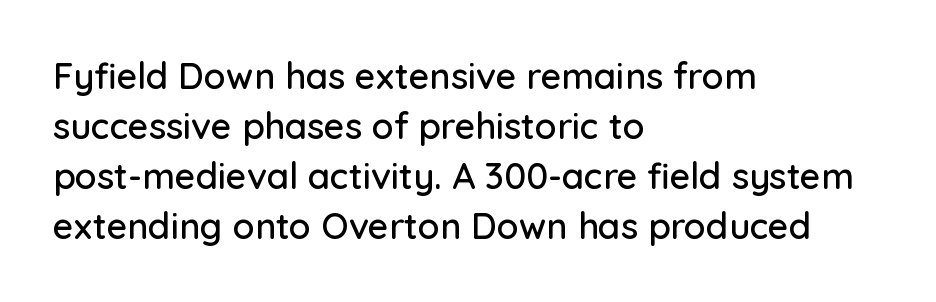
Honestly, the letter spacing is just normal — you wouldn't notice it. What kind of face is this? One without serifs — a sans. When letters stand straight like this, we call the style roman or upright. Rows of type keep a routine distance in the vertical direction.
